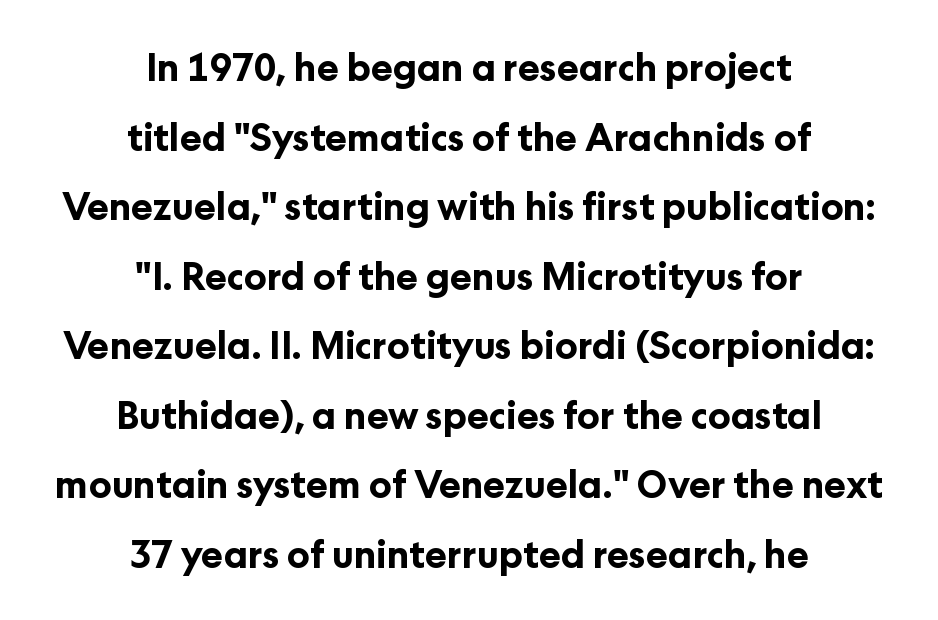
Q: Is the text bold? A: Yes.
Q: Is the text italic (slanted)? A: No, it is upright.
Q: Is the typeface a serif or a sans-serif typeface? A: Sans-serif.
Q: Is the text underlined? A: No.
Q: How is the paragraph aligned? A: Centered.
Q: Is the spacing between letters normal or unusually wide? A: Normal.
Q: Width (condensed, normal, or wide)? A: Normal.
Q: Stroke contrast? A: Low.
Q: x-height? A: Medium.
Q: Monospaced? A: No.
